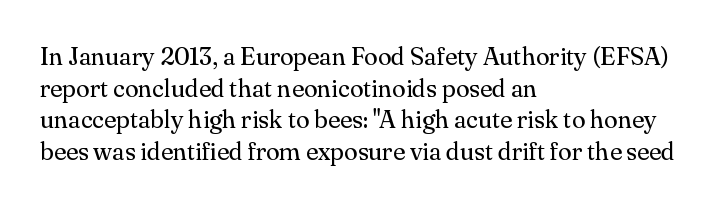
The image shows 25 px text type, upright; set left-aligned, normal line spacing (1.27x), normal letter spacing, not underlined.
